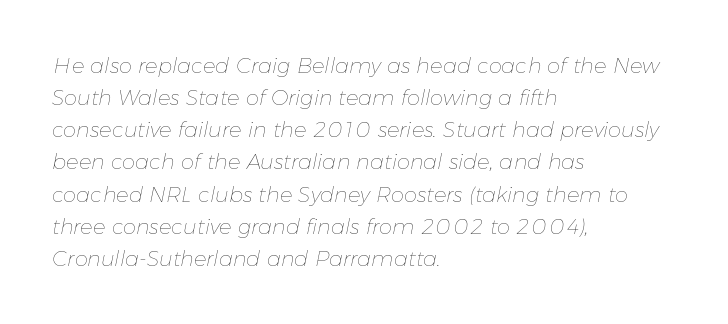
The image shows 21 px text type, italic (leaning right); set left-aligned, normal line spacing (1.53x), normal letter spacing, not underlined.
